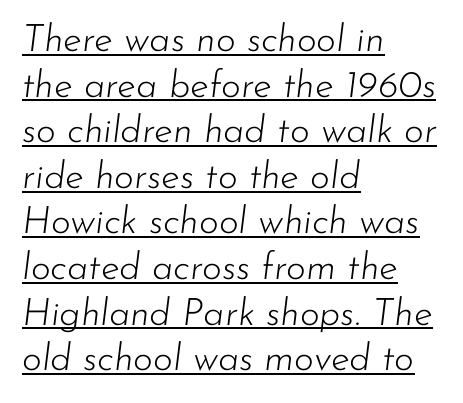
The image shows 38 px light type, italic (leaning right); set left-aligned, line spacing 1.2x, normal letter spacing, underlined; low stroke contrast and a small x-height.
